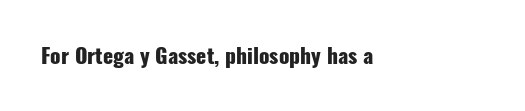
Strokes here are thick enough to call this a true bold. In terms of posture, this sample is upright. Words appear dense and cohesive because spacing is normal. Visually the block forms a straight wall on the left and a jagged coastline on the right. Unmarked baselines from the first word to the last.
